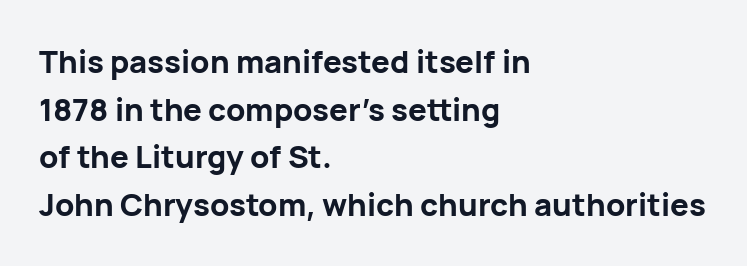
The image shows 31 px bold sans-serif type, upright; set left-aligned, normal line spacing (1.54x), normal letter spacing, not underlined; low stroke contrast and a medium x-height.
